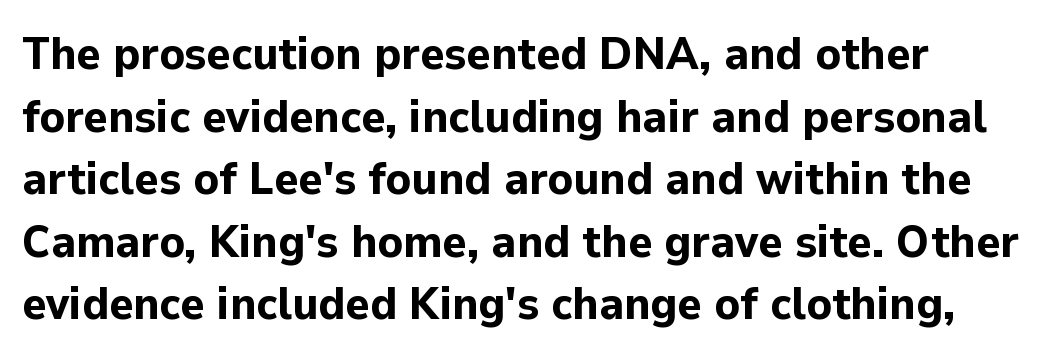
Unlike italic type, these characters show no tilt at all. The strokes are fattened all the way to bold. Vertically, the passage feels balanced, rows spaced as you'd expect. The letters advance in unequal steps, a hallmark of proportional type. This rendering features lettering with no underline. Observe the ordinary spacing: letters are neighbours, not strangers.
